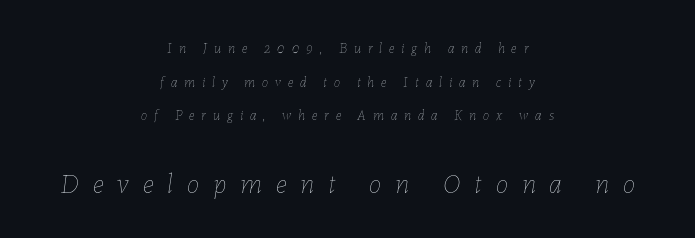
The image shows 28 px thin type, italic (leaning right); set centered, loose line spacing (2.41x), unusually wide letter spacing (+0.5 em), not underlined; the second (bottom) block is 2.0x larger; low stroke contrast and a medium x-height.
